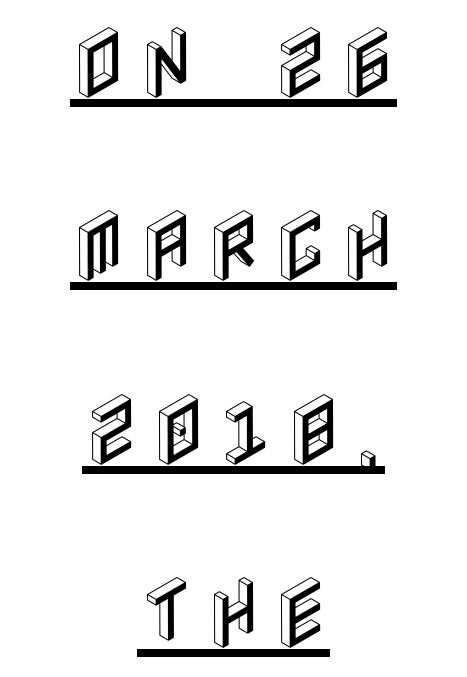
The image shows 78 px condensed type, upright; set centered, loose line spacing (2.35x), underlined; a large x-height.
